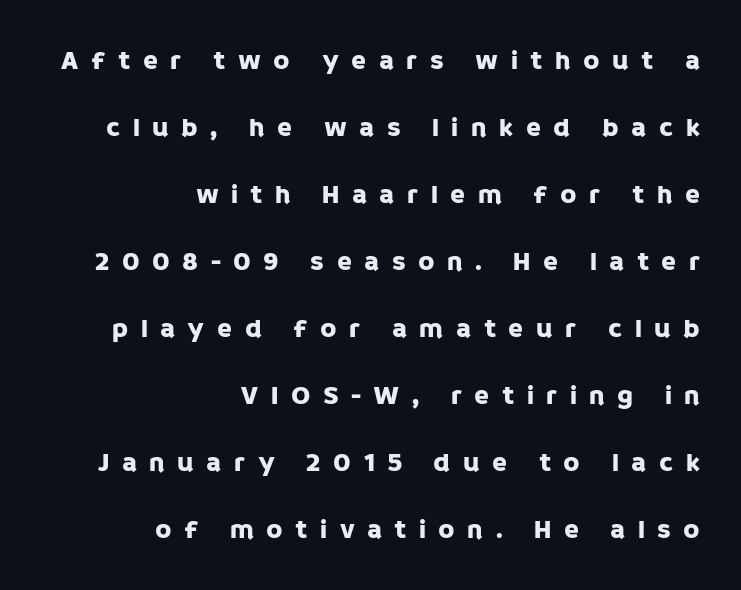
{"italic": "no", "underline": "no", "align": "right", "line_spacing": "loose", "line_spacing_ratio": 2.48, "letter_spacing": "wide", "letter_spacing_em": 0.46, "glyph_px": 27}
